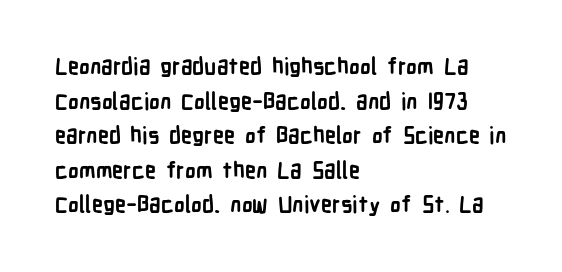
The image shows 22 px bold type, upright; set left-aligned, normal line spacing (1.57x), normal letter spacing, not underlined.
